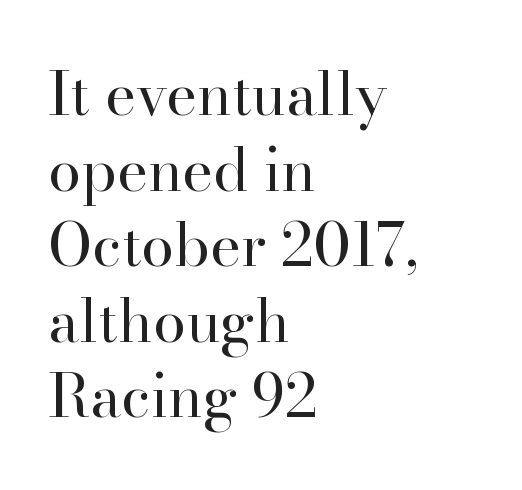
Evenly set lines give the paragraph a standard silhouette. A roman cut, with each character standing at attention. No letter is thick-stroked: the sample isn't bold. How are the letters spaced? Ordinarily, with no added tracking.
